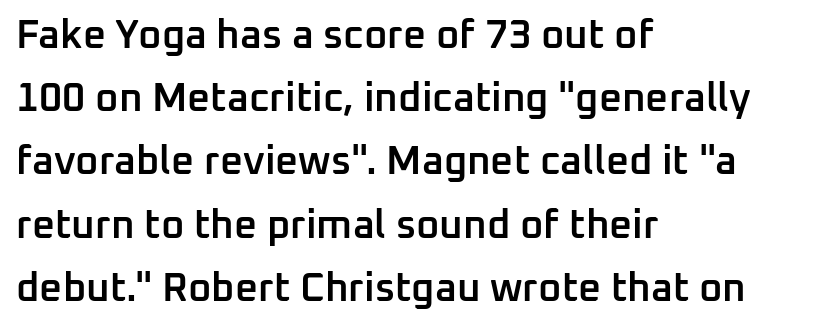
{"serif": "no", "italic": "no", "bold": "semi", "weight": "semibold", "width": "normal", "stroke_contrast": "low", "x_height": "medium", "monospaced": "no", "underline": "no", "align": "left", "line_spacing": "normal", "line_spacing_ratio": 1.58, "letter_spacing": "normal", "letter_spacing_em": 0.0, "glyph_px": 40}
